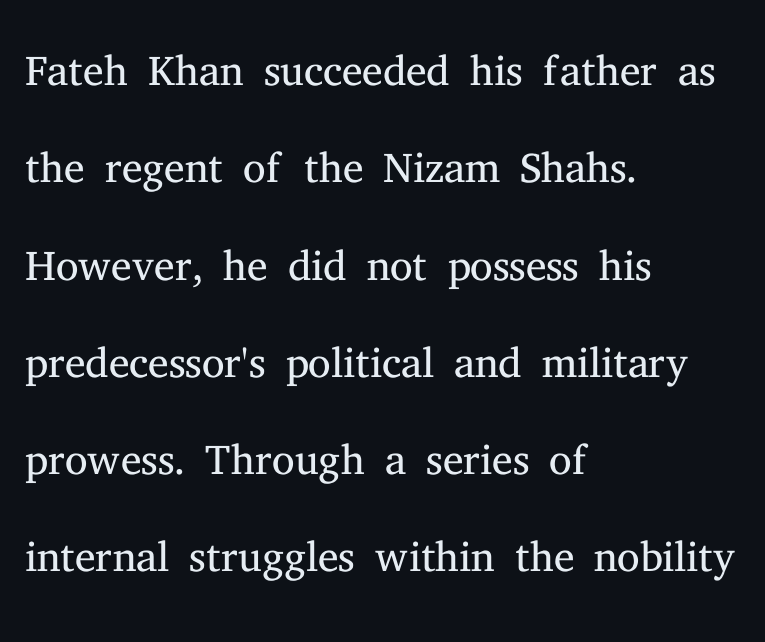
Q: Is the text bold? A: No.
Q: Is the text italic (slanted)? A: No, it is upright.
Q: Is the typeface a serif or a sans-serif typeface? A: Serif.
Q: Is the text underlined? A: No.
Q: How is the paragraph aligned? A: Left-aligned.
Q: Is the spacing between letters normal or unusually wide? A: Normal.
Q: Is the spacing between lines tight, normal or loose? A: Normal.
Q: Width (condensed, normal, or wide)? A: Normal.
Q: Stroke contrast? A: Medium.
Q: x-height? A: Medium.
Q: Monospaced? A: No.
